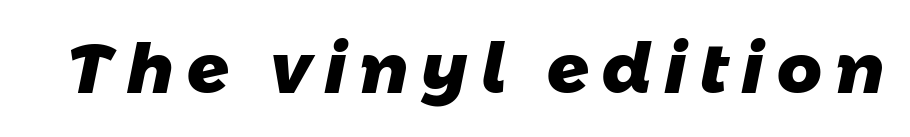
Q: Is the text bold? A: Yes.
Q: Is the typeface a serif or a sans-serif typeface? A: Sans-serif.
Q: Is the text underlined? A: No.
Q: Width (condensed, normal, or wide)? A: Normal.
Q: Stroke contrast? A: Low.
Q: x-height? A: Medium.
Q: Monospaced? A: No.
